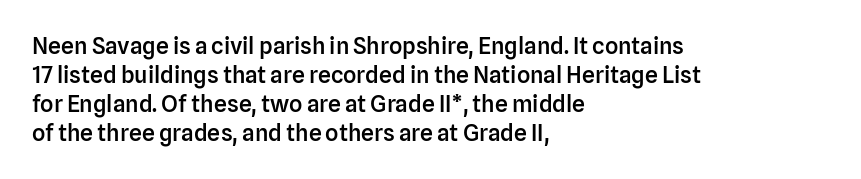
The image shows 23 px text type, upright; set left-aligned, normal line spacing (1.26x), normal letter spacing, not underlined.
